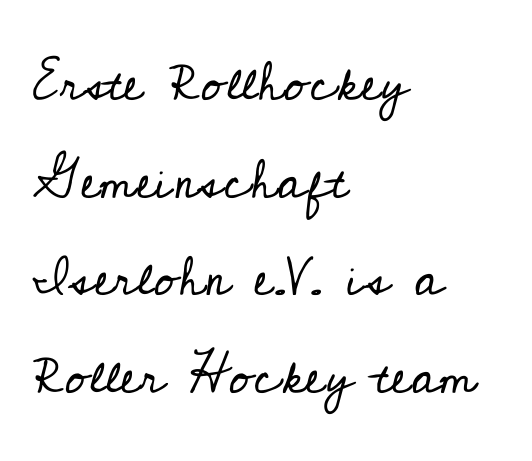
{"serif": "yes", "bold": "no", "weight": "regular", "width": "normal", "stroke_contrast": "low", "x_height": "small", "monospaced": "no", "underline": "no", "align": "left", "line_spacing_ratio": 1.81, "letter_spacing": "normal", "letter_spacing_em": 0.0, "glyph_px": 54}
